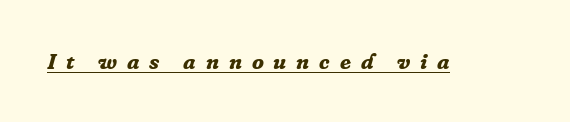
{"italic": "yes", "lean": "right", "slant_degrees": 16, "bold": "yes", "underline": "yes", "letter_spacing": "wide", "letter_spacing_em": 0.45, "glyph_px": 22}
